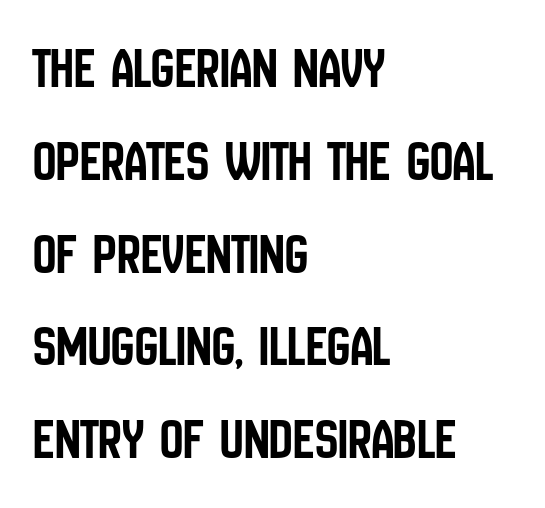
Q: Is the text italic (slanted)? A: No, it is upright.
Q: Is the typeface a serif or a sans-serif typeface? A: Sans-serif.
Q: Is the text underlined? A: No.
Q: How is the paragraph aligned? A: Left-aligned.
Q: Is the spacing between letters normal or unusually wide? A: Normal.
Q: Is the spacing between lines tight, normal or loose? A: Normal.
Q: Width (condensed, normal, or wide)? A: Condensed.
Q: Stroke contrast? A: Low.
Q: x-height? A: Large.
Q: Monospaced? A: No.
